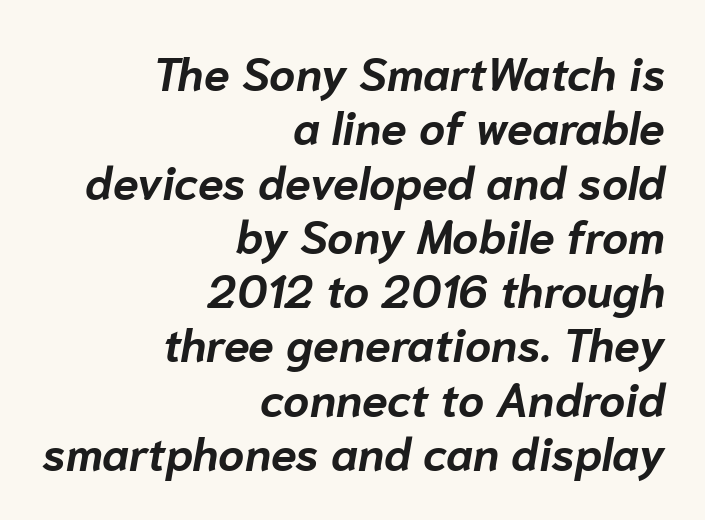
Letter spacing: default. Notice how the stems are inclined rather than vertical — that's the hallmark of italics. Unmarked baselines from the first word to the last. Casual observation: everything's shoved over to the right.
